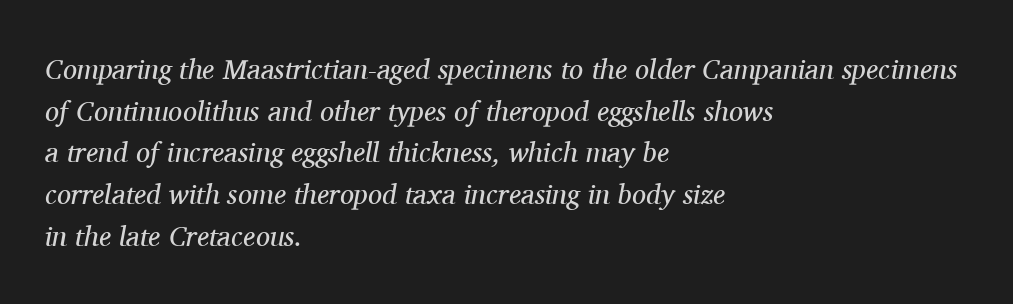
Q: Is the text bold? A: No.
Q: Is the text italic (slanted)? A: Yes, it leans right by about 11 degrees.
Q: Is the typeface a serif or a sans-serif typeface? A: Serif.
Q: Is the text underlined? A: No.
Q: How is the paragraph aligned? A: Left-aligned.
Q: Is the spacing between letters normal or unusually wide? A: Normal.
Q: Is the spacing between lines tight, normal or loose? A: Normal.
Q: Width (condensed, normal, or wide)? A: Normal.
Q: Stroke contrast? A: Medium.
Q: x-height? A: Medium.
Q: Monospaced? A: No.
